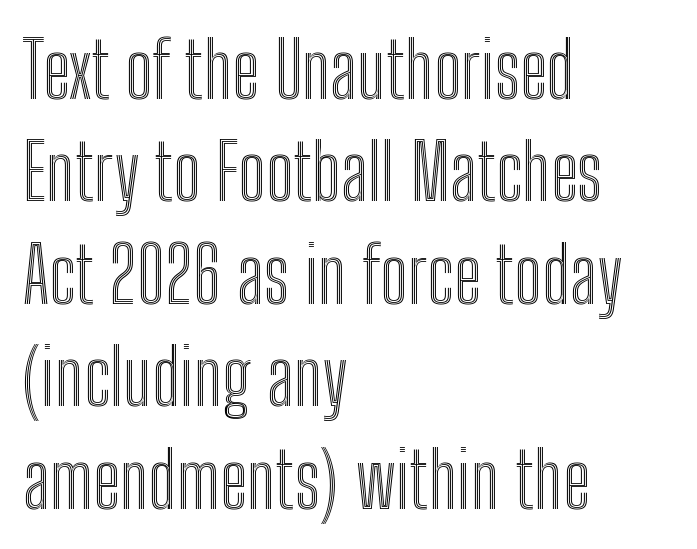
Q: Is the text italic (slanted)? A: No, it is upright.
Q: Is the text underlined? A: No.
Q: How is the paragraph aligned? A: Left-aligned.
Q: Is the spacing between letters normal or unusually wide? A: Normal.
Q: Is the spacing between lines tight, normal or loose? A: Normal.
Q: Width (condensed, normal, or wide)? A: Condensed.
Q: x-height? A: Medium.
Q: Monospaced? A: No.
